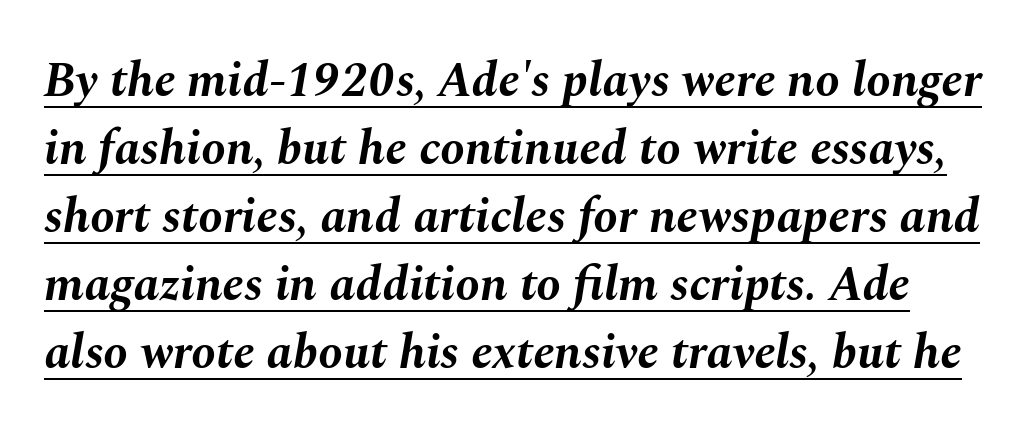
{"italic": "yes", "lean": "right", "slant_degrees": 10, "bold": "yes", "weight": "bold", "width": "normal", "stroke_contrast": "medium", "x_height": "medium", "monospaced": "no", "underline": "yes", "line_spacing": "normal", "line_spacing_ratio": 1.39, "letter_spacing": "normal", "letter_spacing_em": 0.0, "glyph_px": 49}
